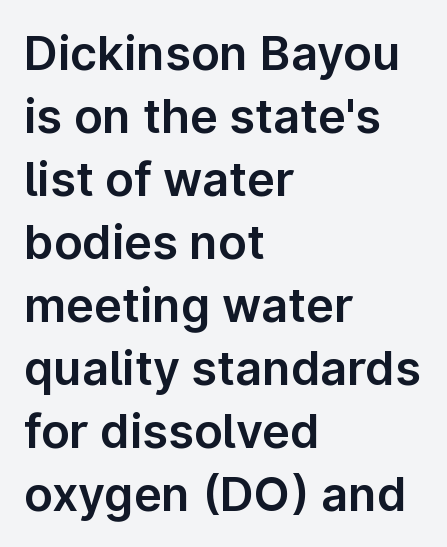
This sample keeps an unexceptional amount of space between lines. Think of a printed novel: that variable character pitch is what you see here. The face used here is rendered with its standard letterfit. Is the block centered? No — it sits flush against the left margin. A bare baseline throughout the passage. Designer's note — italics off, roman on.
